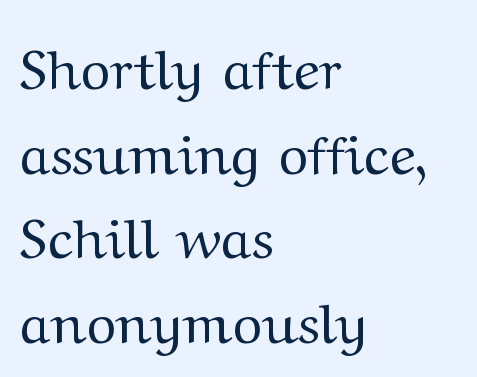
The image shows 56 px regular-weight, wide serif type, upright; set left-aligned, normal line spacing (1.51x), normal letter spacing, not underlined; medium stroke contrast and a medium x-height.
